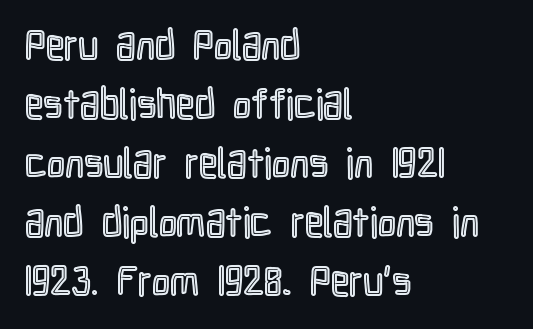
Q: Is the text italic (slanted)? A: No, it is upright.
Q: Is the text underlined? A: No.
Q: How is the paragraph aligned? A: Left-aligned.
Q: Is the spacing between letters normal or unusually wide? A: Normal.
Q: Is the spacing between lines tight, normal or loose? A: Normal.
Q: Width (condensed, normal, or wide)? A: Condensed.
Q: x-height? A: Medium.
Q: Monospaced? A: No.
